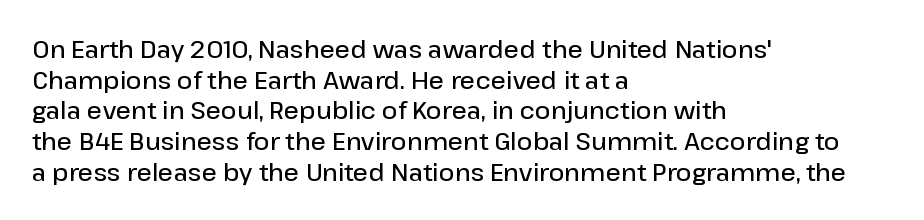
Each word holds together tightly as a unit, with standard inter-letter gaps. Check the space under the baseline: it is left empty. The paragraph has a hard left edge and a soft right edge. Posture: straight, roman, zero tilt. The vertical gap from one line to the next is medium. Notice the strokes are somewhat thickened but not fully heavy: this is a semibold.
